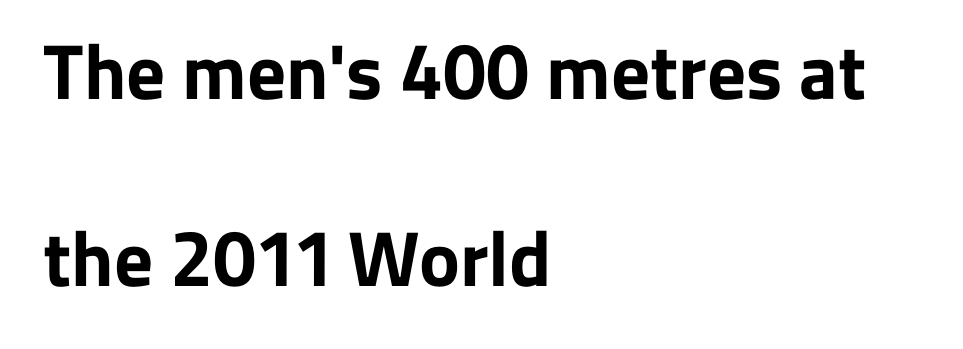
Q: Is the text bold? A: Yes.
Q: Is the text italic (slanted)? A: No, it is upright.
Q: Is the typeface a serif or a sans-serif typeface? A: Sans-serif.
Q: Is the text underlined? A: No.
Q: How is the paragraph aligned? A: Left-aligned.
Q: Is the spacing between letters normal or unusually wide? A: Normal.
Q: Is the spacing between lines tight, normal or loose? A: Loose.
Q: Width (condensed, normal, or wide)? A: Normal.
Q: Stroke contrast? A: Low.
Q: x-height? A: Medium.
Q: Monospaced? A: No.
